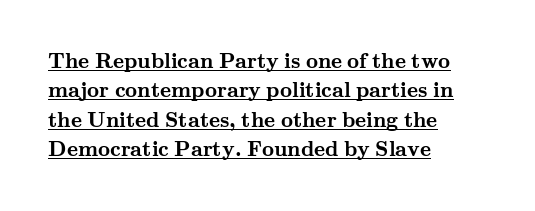
{"italic": "no", "bold": "yes", "underline": "yes", "align": "left", "line_spacing": "normal", "line_spacing_ratio": 1.4, "letter_spacing": "normal", "letter_spacing_em": 0.0, "glyph_px": 21}
